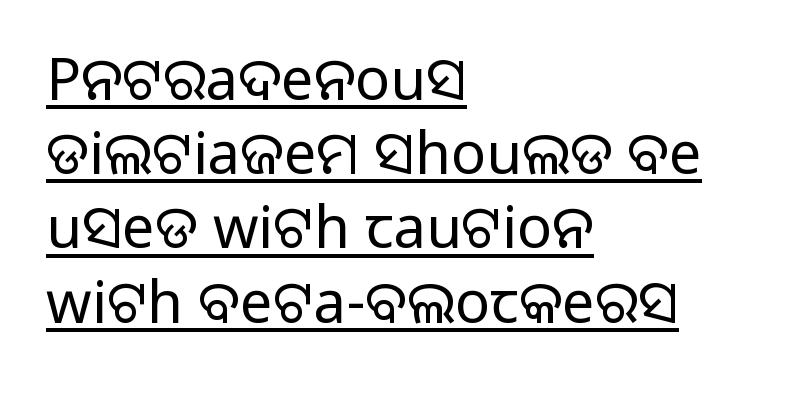
In designer terms, the underline attribute is active on this setting. The rendering uses a moderate line-height, typical for paragraphs. Stroke terminals: plain, sans-serif. Characters follow at the spacing the type designer built in. Visually the block forms a straight wall on the left and a jagged coastline on the right. Note the varied advance widths — an 'i' is clearly narrower than an 'm'.
